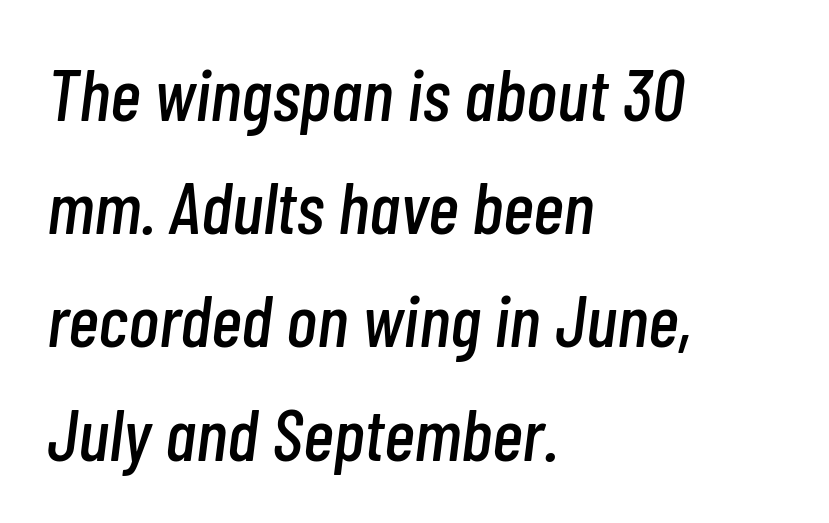
The image shows 74 px condensed type, italic (leaning right); set left-aligned, normal line spacing (1.53x), normal letter spacing, not underlined; low stroke contrast and a medium x-height.
